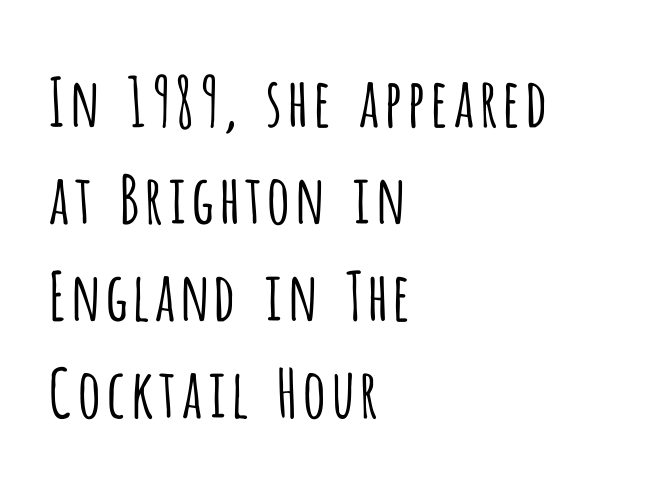
{"serif": "no", "italic": "no", "bold": "no", "weight": "light", "width": "condensed", "stroke_contrast": "low", "x_height": "large", "monospaced": "no", "underline": "no", "align": "left", "line_spacing": "normal", "line_spacing_ratio": 1.45, "letter_spacing": "normal", "letter_spacing_em": 0.0, "glyph_px": 67}
